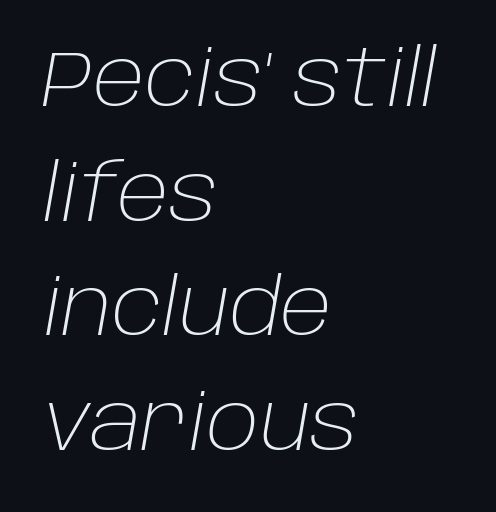
Q: Is the text bold? A: No.
Q: Is the text italic (slanted)? A: Yes, it leans right by about 10 degrees.
Q: Is the text underlined? A: No.
Q: How is the paragraph aligned? A: Left-aligned.
Q: Is the spacing between letters normal or unusually wide? A: Normal.
Q: Is the spacing between lines tight, normal or loose? A: Normal.
Q: Width (condensed, normal, or wide)? A: Normal.
Q: Stroke contrast? A: Low.
Q: x-height? A: Large.
Q: Monospaced? A: No.
